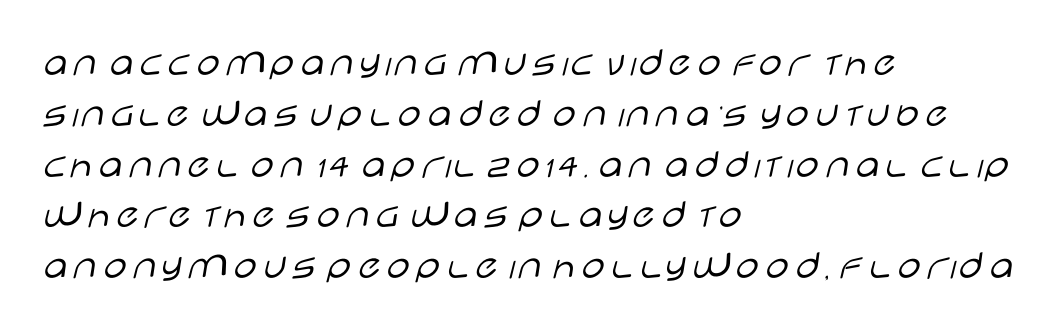
What stands out about the letter spacing? Nothing — it is the standard amount. Words float on clear page, feet unadorned. These lines are set flush left with a ragged right edge. The letters advance in unequal steps, a hallmark of proportional type. Does the type have serifs? No, each stem ends abruptly.
